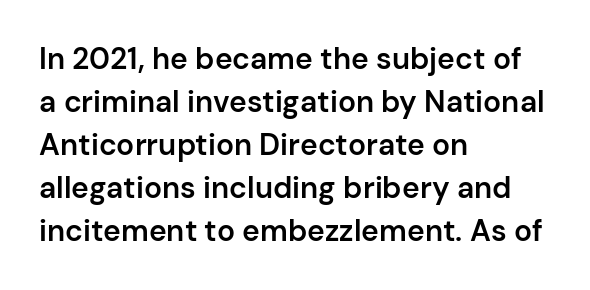
Plain, unruled lines of type. A fair bit of extra ink — the face is semibold, not bold. A typesetter would call this zero additional tracking. The paragraph has a hard left edge and a soft right edge. Successive baselines arrive at the customary interval. Font category for this specimen: sans-serif.
